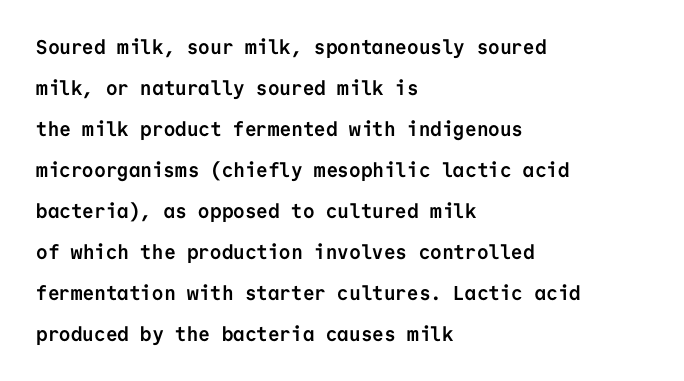
Q: Is the text bold? A: Yes.
Q: Is the text italic (slanted)? A: No, it is upright.
Q: Is the text underlined? A: No.
Q: How is the paragraph aligned? A: Left-aligned.
Q: Is the spacing between letters normal or unusually wide? A: Normal.
Q: Is the spacing between lines tight, normal or loose? A: Loose.
